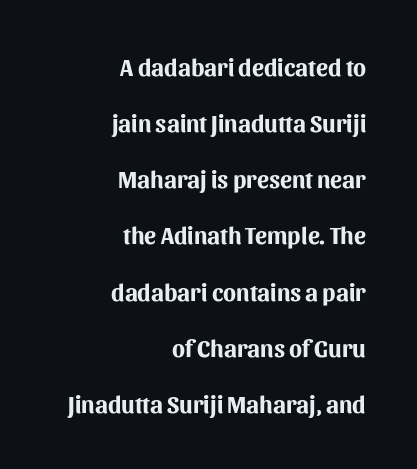
Q: Is the text bold? A: Yes.
Q: Is the text italic (slanted)? A: No, it is upright.
Q: Is the text underlined? A: No.
Q: How is the paragraph aligned? A: Right-aligned.
Q: Is the spacing between letters normal or unusually wide? A: Normal.
Q: Is the spacing between lines tight, normal or loose? A: Loose.
